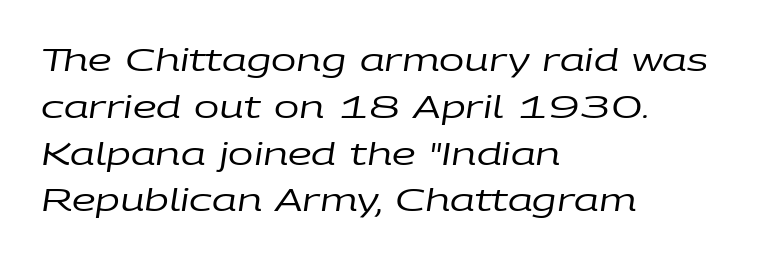
The image shows 30 px regular-weight, wide type, italic (leaning right); set left-aligned, normal line spacing (1.56x), normal letter spacing, not underlined; low stroke contrast and a large x-height.
